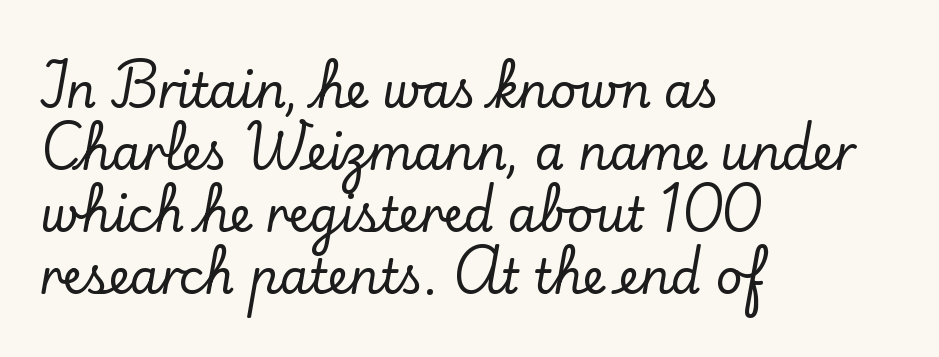
{"serif": "yes", "width": "normal", "stroke_contrast": "low", "x_height": "small", "monospaced": "no", "underline": "no", "align": "left", "line_spacing": "normal", "line_spacing_ratio": 1.32, "letter_spacing": "normal", "letter_spacing_em": 0.0, "glyph_px": 47}
